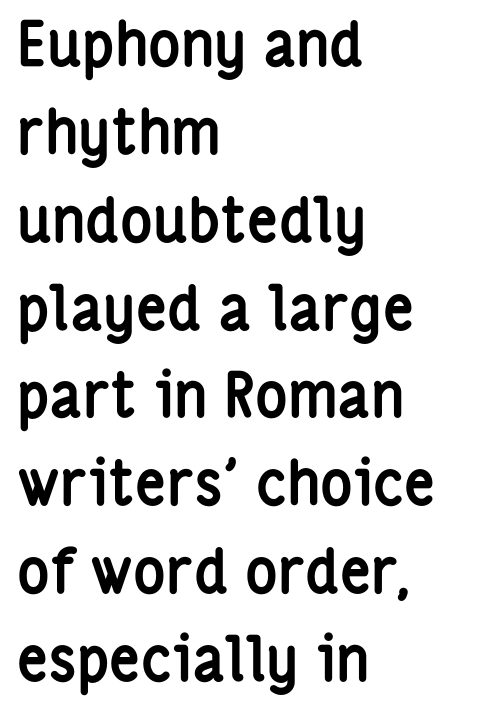
The image shows 61 px semibold, condensed sans-serif type, upright; set left-aligned, normal line spacing (1.44x), normal letter spacing, not underlined; low stroke contrast and a medium x-height.
